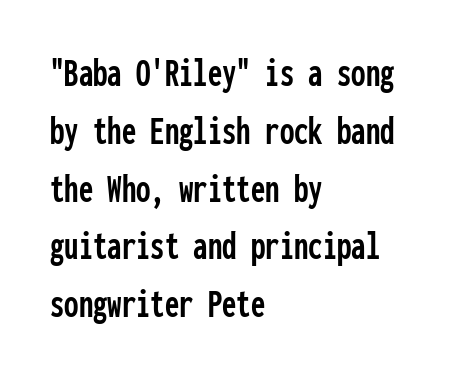
{"serif": "no", "italic": "no", "width": "condensed", "stroke_contrast": "low", "x_height": "medium", "monospaced": "yes", "underline": "no", "align": "left", "line_spacing": "normal", "line_spacing_ratio": 1.41, "letter_spacing": "normal", "letter_spacing_em": 0.0, "glyph_px": 41}
